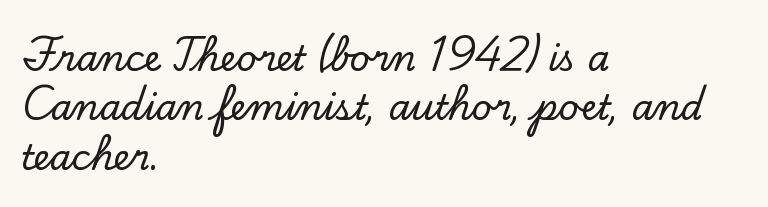
Q: Is the text italic (slanted)? A: Yes.
Q: Is the typeface a serif or a sans-serif typeface? A: Serif.
Q: Is the text underlined? A: No.
Q: How is the paragraph aligned? A: Left-aligned.
Q: Is the spacing between letters normal or unusually wide? A: Normal.
Q: Is the spacing between lines tight, normal or loose? A: Normal.
Q: Width (condensed, normal, or wide)? A: Normal.
Q: Stroke contrast? A: Low.
Q: x-height? A: Small.
Q: Monospaced? A: No.
